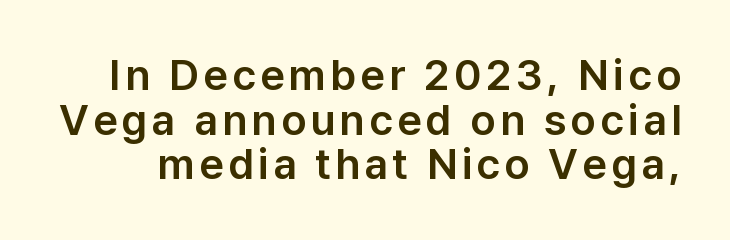
The image shows 43 px sans-serif type, upright; set tight line spacing (1.04x), not underlined; low stroke contrast and a medium x-height.
